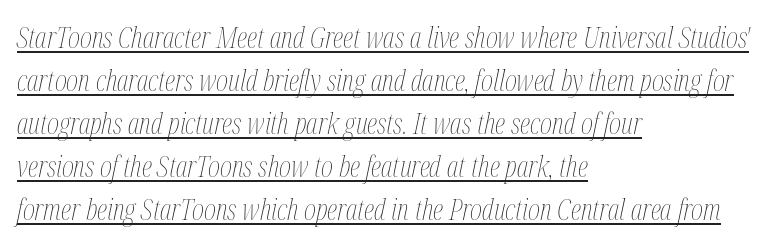
The image shows 29 px thin, condensed type, italic (leaning right); set left-aligned, normal line spacing (1.48x), normal letter spacing, underlined; medium stroke contrast and a medium x-height.
